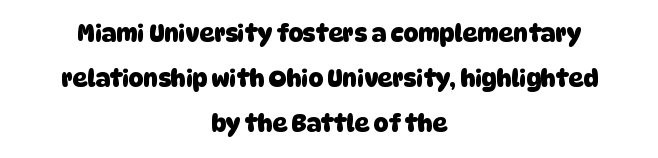
The image shows 23 px bold type; set centered, loose line spacing (1.96x), normal letter spacing, not underlined.
